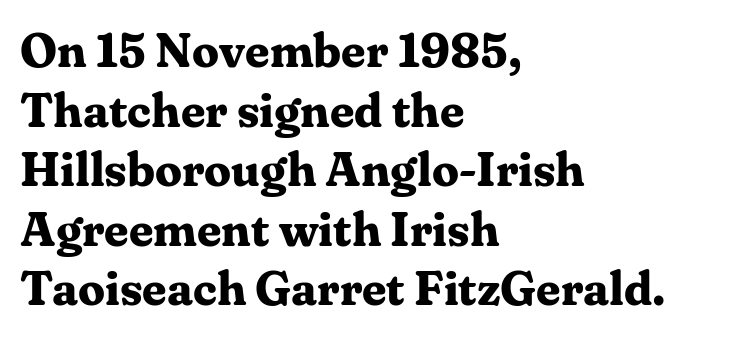
Q: Is the text bold? A: Yes.
Q: Is the text italic (slanted)? A: No, it is upright.
Q: Is the typeface a serif or a sans-serif typeface? A: Serif.
Q: Is the text underlined? A: No.
Q: How is the paragraph aligned? A: Left-aligned.
Q: Is the spacing between letters normal or unusually wide? A: Normal.
Q: Width (condensed, normal, or wide)? A: Normal.
Q: Stroke contrast? A: Medium.
Q: x-height? A: Medium.
Q: Monospaced? A: No.
